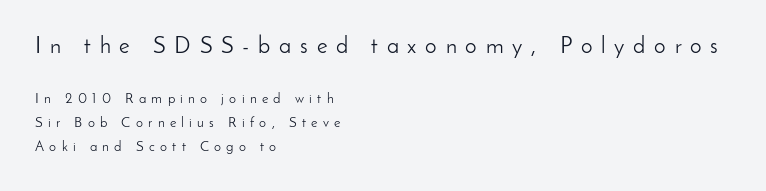
The image shows 23 px text type, upright; set left-aligned, normal line spacing (1.7x), unusually wide letter spacing (+0.38 em), not underlined; the first (top) block is 1.64x larger.
